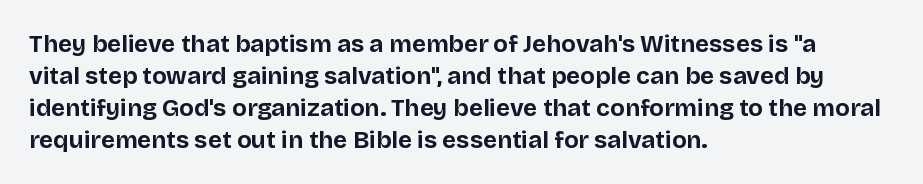
The image shows 24 px bold type, upright; set left-aligned, normal line spacing (1.33x), normal letter spacing, not underlined.
